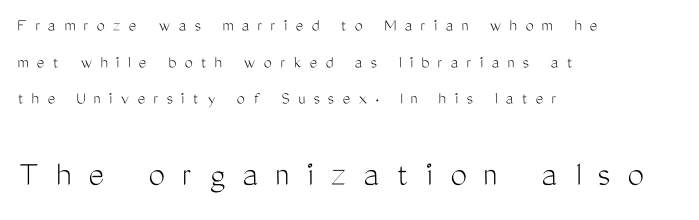
The image shows 37 px light, condensed sans-serif type, upright; set left-aligned, loose line spacing (2.04x), unusually wide letter spacing (+0.47 em), not underlined; the second (bottom) block is 2.06x larger; medium stroke contrast and a medium x-height.
